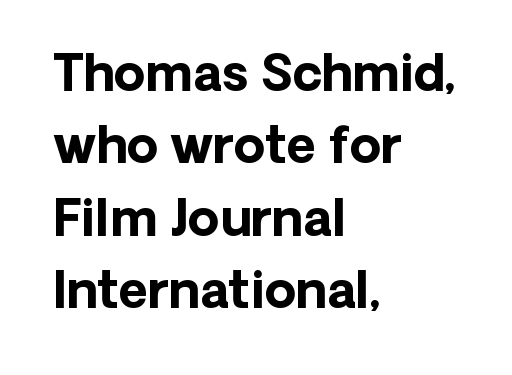
Q: Is the text bold? A: Yes.
Q: Is the text italic (slanted)? A: No, it is upright.
Q: Is the typeface a serif or a sans-serif typeface? A: Sans-serif.
Q: Is the text underlined? A: No.
Q: How is the paragraph aligned? A: Left-aligned.
Q: Is the spacing between letters normal or unusually wide? A: Normal.
Q: Is the spacing between lines tight, normal or loose? A: Normal.
Q: Width (condensed, normal, or wide)? A: Normal.
Q: Stroke contrast? A: Low.
Q: x-height? A: Medium.
Q: Monospaced? A: No.
